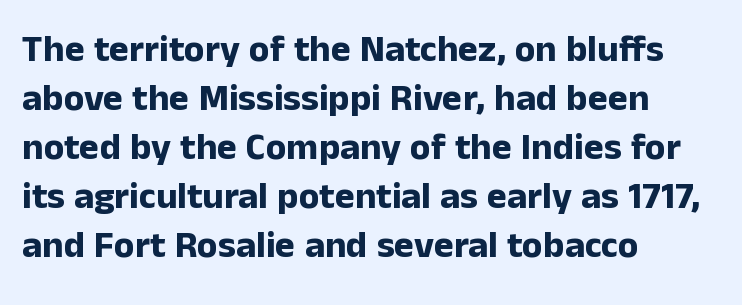
Q: Is the text bold? A: Yes.
Q: Is the text italic (slanted)? A: No, it is upright.
Q: Is the typeface a serif or a sans-serif typeface? A: Sans-serif.
Q: Is the text underlined? A: No.
Q: How is the paragraph aligned? A: Left-aligned.
Q: Is the spacing between letters normal or unusually wide? A: Normal.
Q: Is the spacing between lines tight, normal or loose? A: Normal.
Q: Width (condensed, normal, or wide)? A: Normal.
Q: Stroke contrast? A: Low.
Q: x-height? A: Medium.
Q: Monospaced? A: No.
